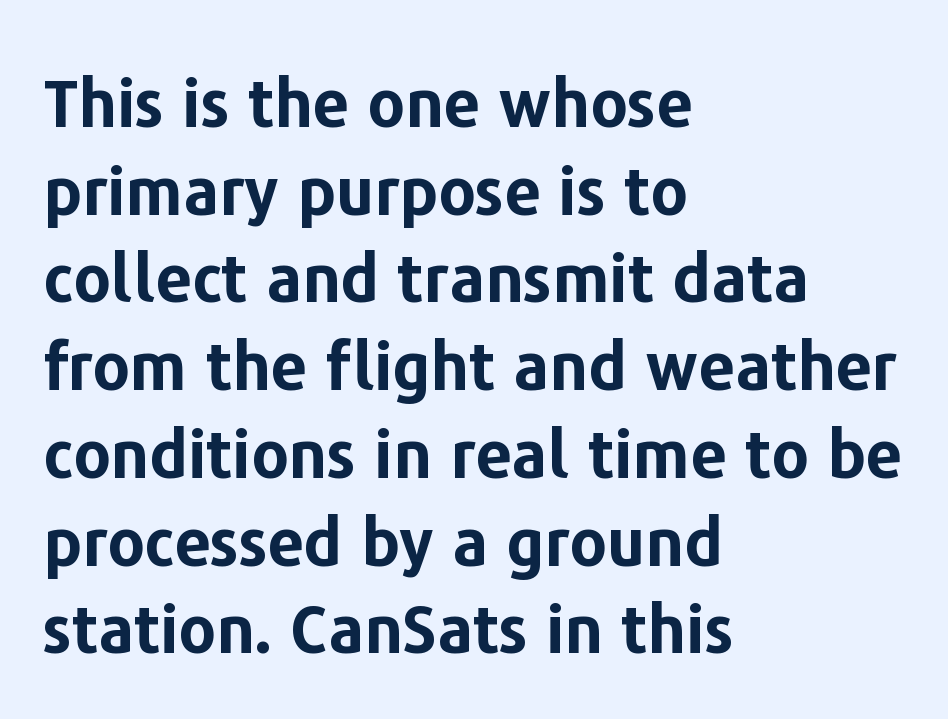
The image shows 65 px bold sans-serif type, upright; set left-aligned, normal line spacing (1.35x), normal letter spacing, not underlined; low stroke contrast and a medium x-height.
